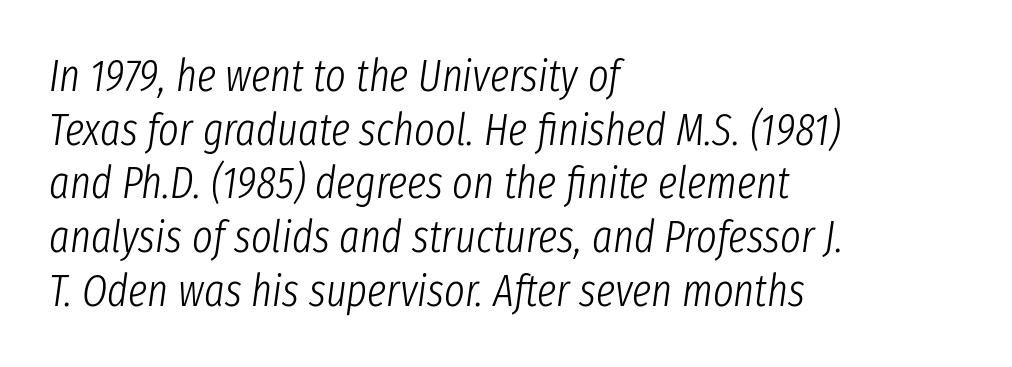
Q: Is the text bold? A: No.
Q: Is the text italic (slanted)? A: Yes, it leans right by about 8 degrees.
Q: Is the text underlined? A: No.
Q: How is the paragraph aligned? A: Left-aligned.
Q: Is the spacing between letters normal or unusually wide? A: Normal.
Q: Width (condensed, normal, or wide)? A: Condensed.
Q: Stroke contrast? A: Low.
Q: x-height? A: Medium.
Q: Monospaced? A: No.
